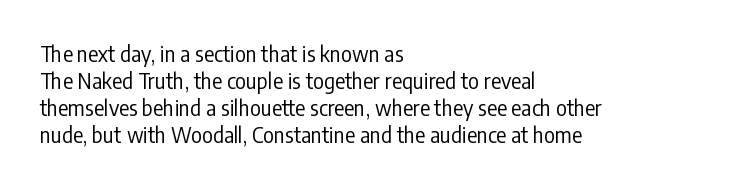
Q: Is the text bold? A: No.
Q: Is the text italic (slanted)? A: No, it is upright.
Q: Is the text underlined? A: No.
Q: How is the paragraph aligned? A: Left-aligned.
Q: Is the spacing between letters normal or unusually wide? A: Normal.
Q: Is the spacing between lines tight, normal or loose? A: Normal.
